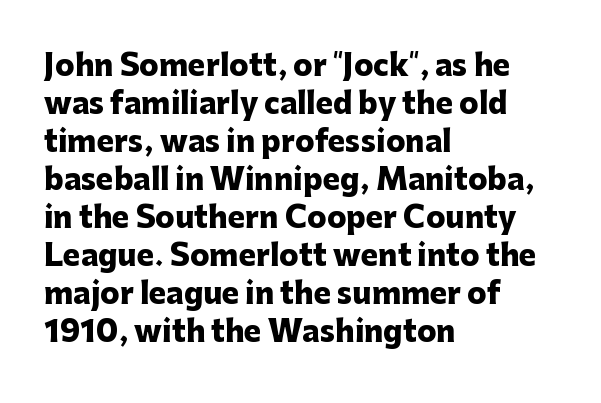
The image shows 29 px heavy sans-serif type, upright; set left-aligned, normal line spacing (1.31x), normal letter spacing, not underlined; low stroke contrast and a medium x-height.
